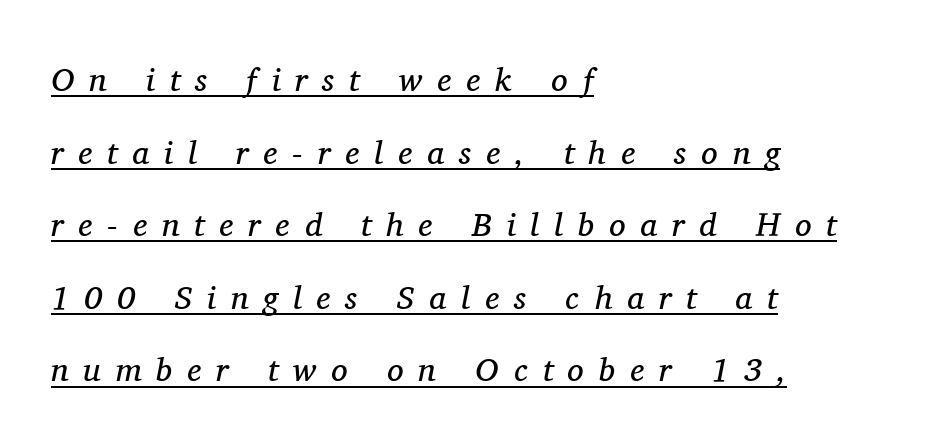
Q: Is the text bold? A: No.
Q: Is the text italic (slanted)? A: Yes, it leans right by about 11 degrees.
Q: Is the typeface a serif or a sans-serif typeface? A: Serif.
Q: Is the text underlined? A: Yes.
Q: How is the paragraph aligned? A: Left-aligned.
Q: Is the spacing between letters normal or unusually wide? A: Unusually wide.
Q: Is the spacing between lines tight, normal or loose? A: Loose.
Q: Width (condensed, normal, or wide)? A: Normal.
Q: Stroke contrast? A: Medium.
Q: x-height? A: Medium.
Q: Monospaced? A: No.
